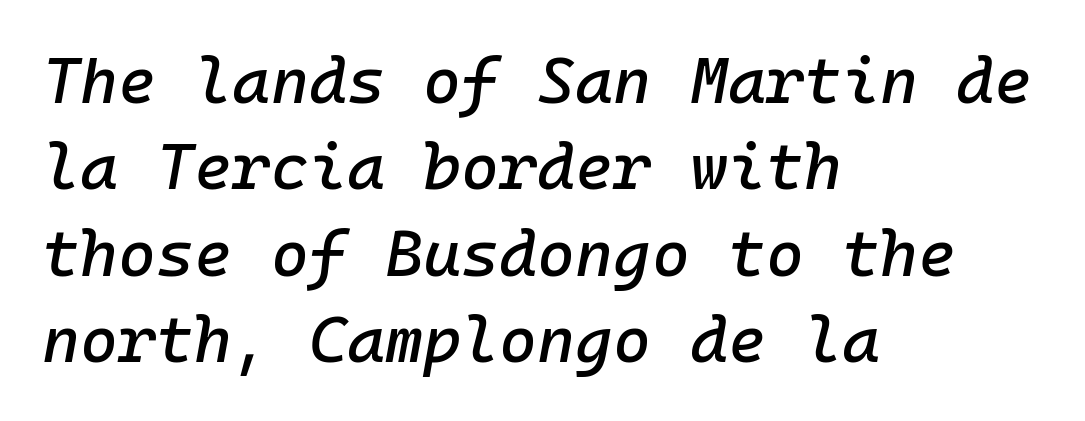
The image shows 65 px text type, italic (leaning right), monospaced; set left-aligned, normal line spacing (1.33x), normal letter spacing, not underlined; low stroke contrast and a medium x-height.
